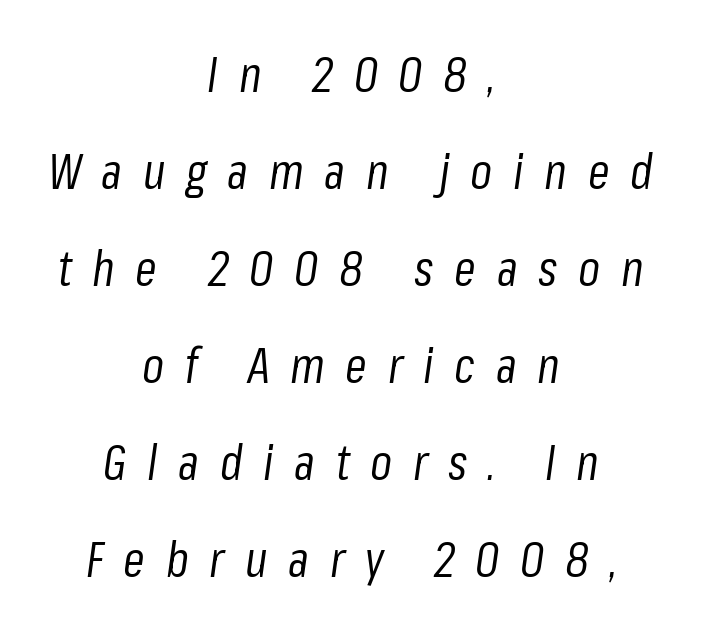
{"italic": "yes", "lean": "right", "slant_degrees": 8, "bold": "no", "weight": "regular", "width": "condensed", "stroke_contrast": "low", "x_height": "medium", "monospaced": "no", "underline": "no", "align": "center", "line_spacing": "loose", "line_spacing_ratio": 1.98, "letter_spacing": "wide", "letter_spacing_em": 0.42, "glyph_px": 49}
